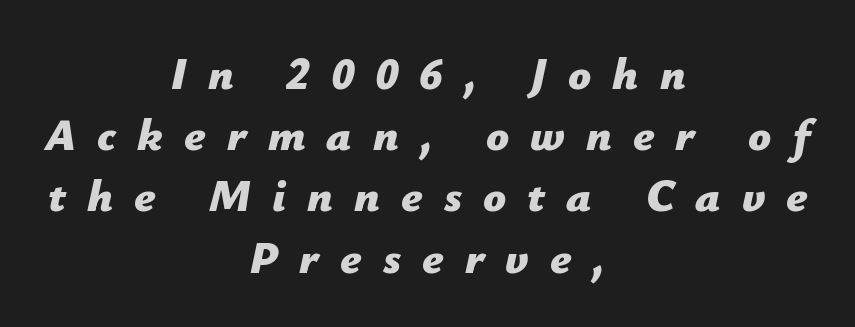
Plain, unruled lines of type. The font's italic variant was chosen for this text. Vertically, the passage feels balanced, rows spaced as you'd expect. The passage shown is emphatically bold. The lines are quadded center. The letters advance in unequal steps, a hallmark of proportional type.
